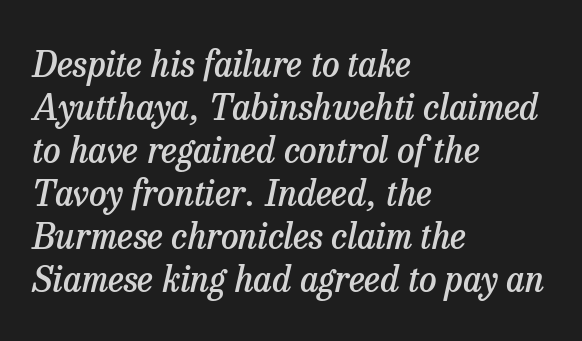
Each line starts at the same left margin while the right side varies. This sample has the flowing, uneven cadence of proportional lettering. Compared with an ordinary text face, these strokes are moderately heavier — a semibold. This sample uses an oblique cut, with every glyph tilted off the vertical. Stroke terminals: seriffed.
